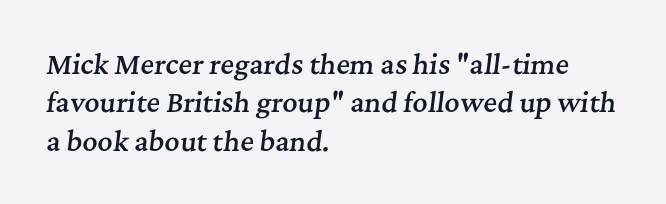
{"italic": "yes", "lean": "right", "slant_degrees": 7, "bold": "semi", "underline": "no", "align": "left", "line_spacing": "normal", "line_spacing_ratio": 1.48, "letter_spacing": "normal", "letter_spacing_em": 0.0, "glyph_px": 26}
